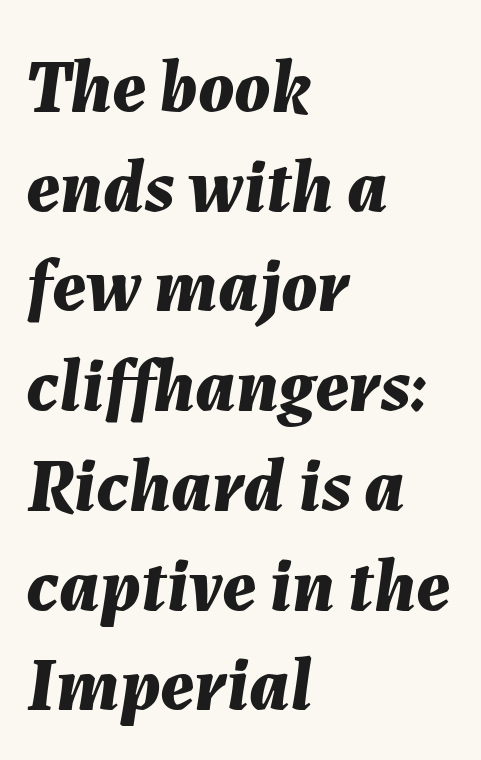
Horizontal alignment here is leftward, the default for most running prose. Looks like regular typesetting: each glyph gets only the width it needs. The rendering applies a slant to the glyphs. Is there much room between lines? A standard amount, neither cramped nor airy. The passage shown is emphatically bold.
